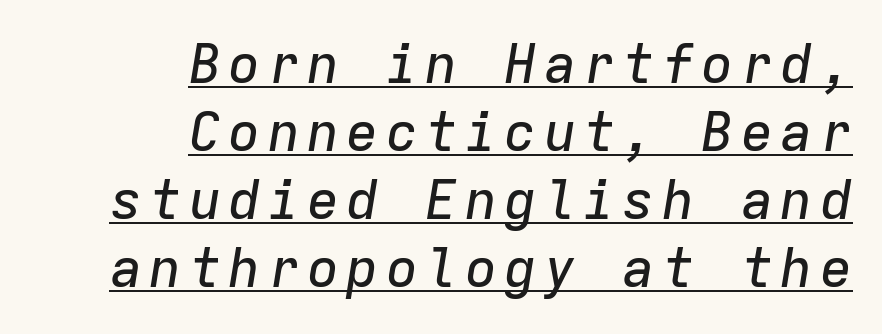
{"italic": "yes", "lean": "right", "slant_degrees": 9, "width": "normal", "stroke_contrast": "low", "x_height": "medium", "monospaced": "yes", "underline": "yes", "align": "right", "line_spacing": "normal", "line_spacing_ratio": 1.26, "glyph_px": 54}
